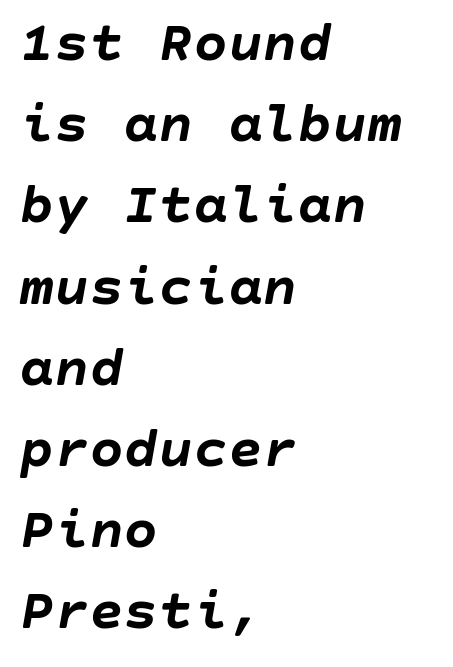
{"italic": "yes", "lean": "right", "slant_degrees": 10, "bold": "yes", "weight": "semibold", "width": "normal", "stroke_contrast": "low", "x_height": "large", "underline": "no", "align": "left", "line_spacing": "normal", "line_spacing_ratio": 1.4, "letter_spacing": "normal", "letter_spacing_em": 0.0, "glyph_px": 58}
